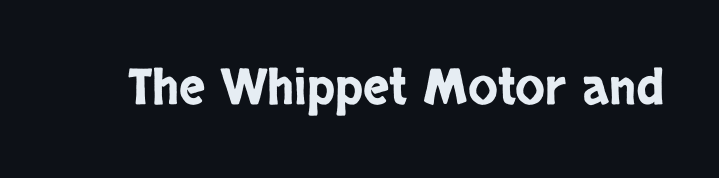
{"serif": "no", "italic": "no", "width": "condensed", "stroke_contrast": "low", "x_height": "large", "monospaced": "no", "underline": "no", "letter_spacing": "normal", "letter_spacing_em": 0.0, "glyph_px": 49}
